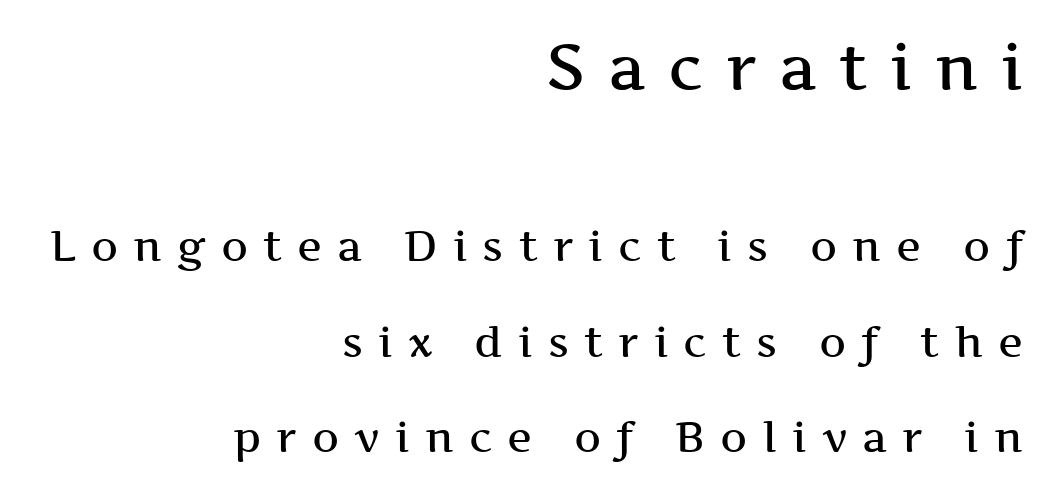
{"serif": "yes", "italic": "no", "bold": "semi", "weight": "semibold", "width": "wide", "stroke_contrast": "medium", "x_height": "medium", "monospaced": "no", "underline": "no", "align": "right", "line_spacing": "loose", "line_spacing_ratio": 2.27, "letter_spacing": "wide", "letter_spacing_em": 0.36, "larger_block": "first", "size_ratio": 1.5, "glyph_px": 63}
